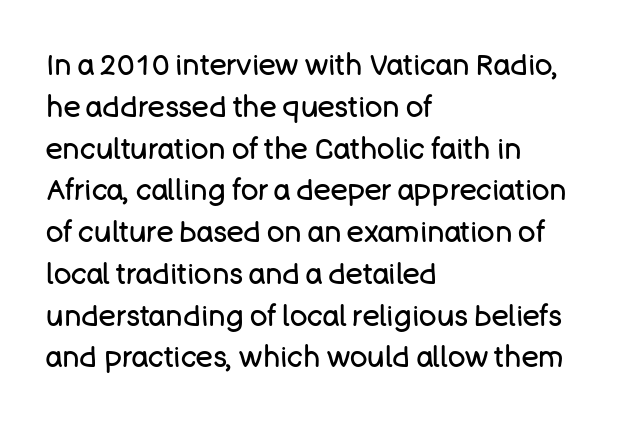
Q: Is the text bold? A: No.
Q: Is the text italic (slanted)? A: No, it is upright.
Q: Is the typeface a serif or a sans-serif typeface? A: Sans-serif.
Q: Is the text underlined? A: No.
Q: How is the paragraph aligned? A: Left-aligned.
Q: Is the spacing between letters normal or unusually wide? A: Normal.
Q: Is the spacing between lines tight, normal or loose? A: Normal.
Q: Width (condensed, normal, or wide)? A: Normal.
Q: Stroke contrast? A: Low.
Q: x-height? A: Large.
Q: Monospaced? A: No.
